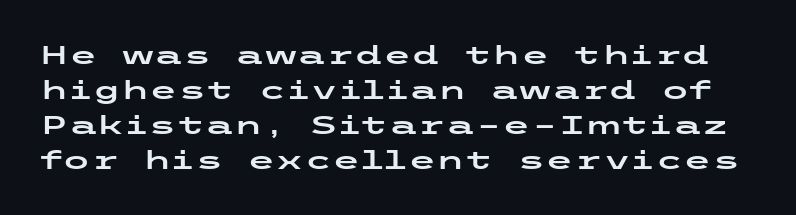
{"italic": "no", "underline": "no", "line_spacing": "normal", "line_spacing_ratio": 1.34, "letter_spacing": "normal", "letter_spacing_em": 0.0, "glyph_px": 26}
